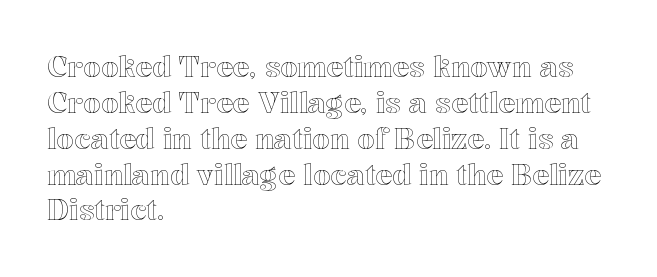
Q: Is the text italic (slanted)? A: No, it is upright.
Q: Is the text underlined? A: No.
Q: How is the paragraph aligned? A: Left-aligned.
Q: Is the spacing between letters normal or unusually wide? A: Normal.
Q: Is the spacing between lines tight, normal or loose? A: Normal.
Q: Width (condensed, normal, or wide)? A: Normal.
Q: x-height? A: Medium.
Q: Monospaced? A: No.
